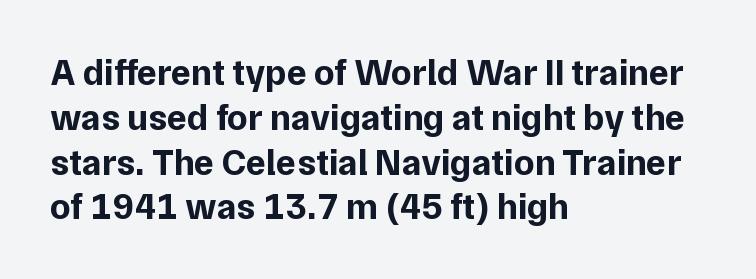
The image shows 37 px bold sans-serif type, upright; set left-aligned, line spacing 1.21x, normal letter spacing, not underlined; low stroke contrast and a medium x-height.
